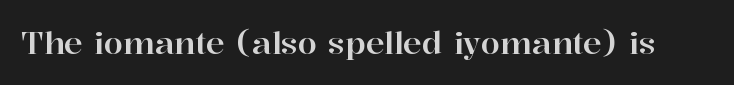
The image shows 31 px serif type, upright; set normal letter spacing, not underlined; high stroke contrast and a medium x-height.
